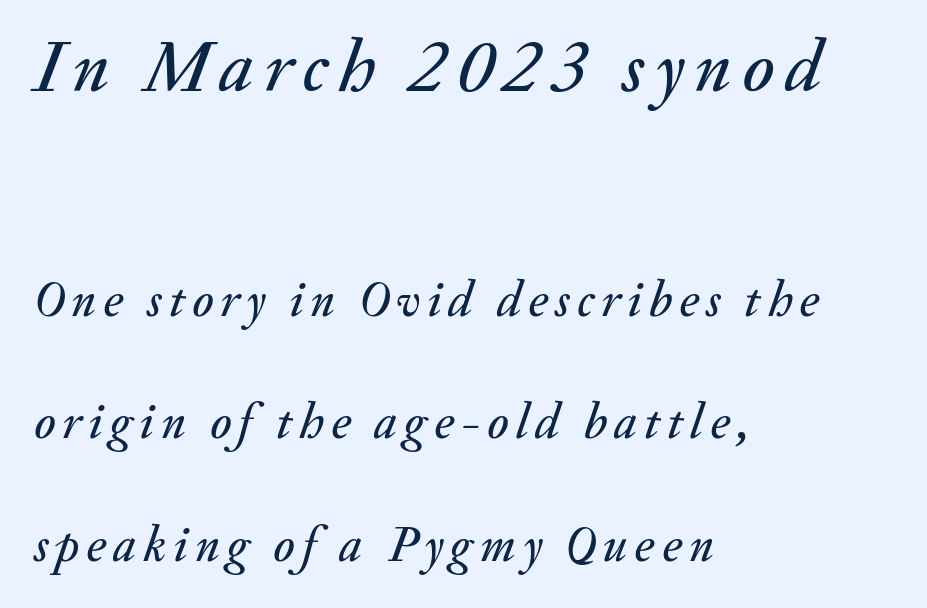
Q: Is the text italic (slanted)? A: Yes, it leans right by about 20 degrees.
Q: Is the text underlined? A: No.
Q: How is the paragraph aligned? A: Left-aligned.
Q: Is the spacing between lines tight, normal or loose? A: Loose.
Q: Which block of text is set in a larger size, the first (top) or the second (bottom)? A: The first (top) one.
Q: Width (condensed, normal, or wide)? A: Normal.
Q: Stroke contrast? A: Medium.
Q: x-height? A: Small.
Q: Monospaced? A: No.
